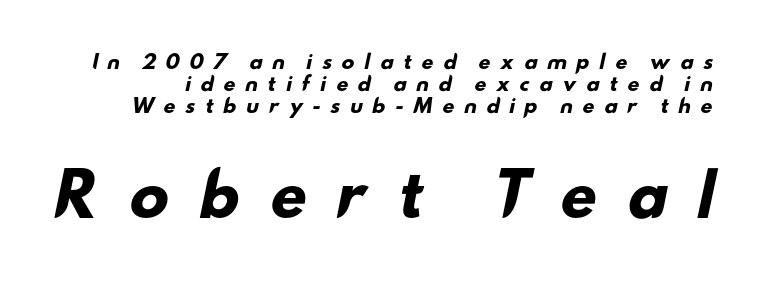
Lines of text with bare space underneath. Font category for this specimen: sans-serif. The characters look thick and weighty, a clear bold. Do the characters align in a grid? No, the font is proportional. Each word looks stretched out because of the extra space between its letters. These two chunks differ in scale, with the bottom chunk taking the larger measure.
